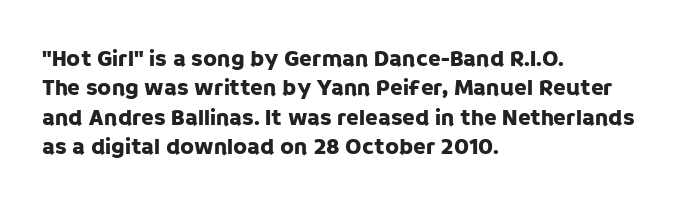
Q: Is the text italic (slanted)? A: No, it is upright.
Q: Is the text underlined? A: No.
Q: How is the paragraph aligned? A: Left-aligned.
Q: Is the spacing between letters normal or unusually wide? A: Normal.
Q: Is the spacing between lines tight, normal or loose? A: Normal.
